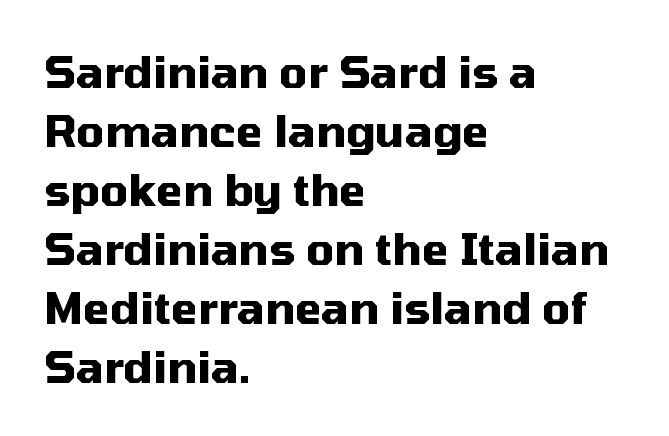
{"serif": "no", "italic": "no", "bold": "yes", "weight": "heavy", "width": "normal", "stroke_contrast": "medium", "x_height": "medium", "monospaced": "no", "underline": "no", "align": "left", "line_spacing": "normal", "line_spacing_ratio": 1.34, "letter_spacing": "normal", "letter_spacing_em": 0.0, "glyph_px": 44}
